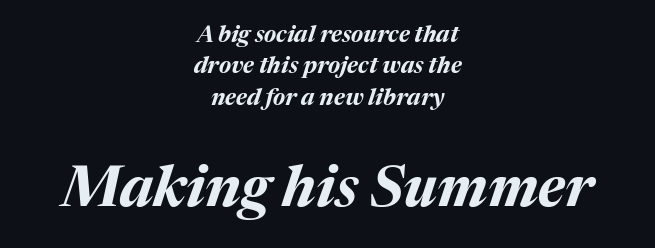
Heft: maximum for text — a bold. The gaps between neighbouring characters are ordinary and unremarkable. The passage shown stacks its lines at a standard gap. One-word summary of the alignment: center. There's an unmistakable incline to the writing here. Does the bottom block carry the larger type? Yes, it does.
